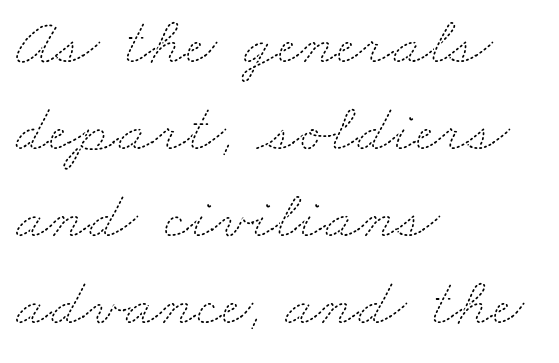
Q: Is the text bold? A: No.
Q: Is the text underlined? A: No.
Q: How is the paragraph aligned? A: Left-aligned.
Q: Is the spacing between letters normal or unusually wide? A: Normal.
Q: Is the spacing between lines tight, normal or loose? A: Normal.
Q: Width (condensed, normal, or wide)? A: Wide.
Q: Stroke contrast? A: Medium.
Q: x-height? A: Small.
Q: Monospaced? A: No.
